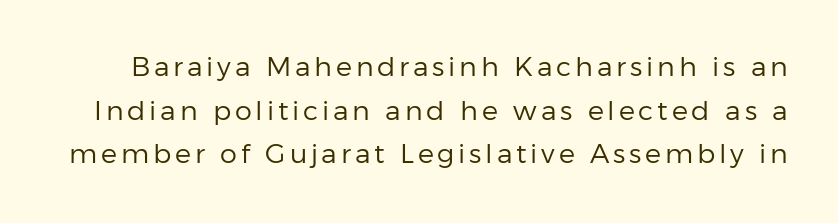
Q: Is the text bold? A: No.
Q: Is the text italic (slanted)? A: No, it is upright.
Q: Is the text underlined? A: No.
Q: Is the spacing between lines tight, normal or loose? A: Normal.
